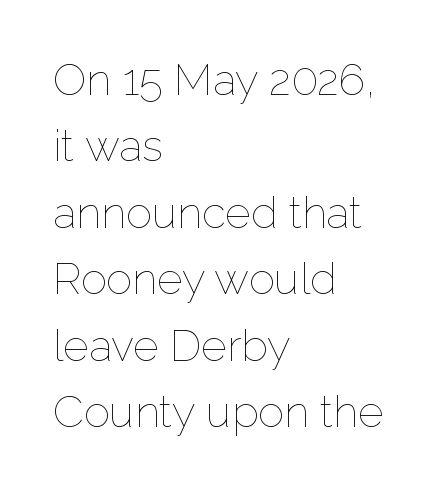
Q: Is the text bold? A: No.
Q: Is the text italic (slanted)? A: No, it is upright.
Q: Is the text underlined? A: No.
Q: How is the paragraph aligned? A: Left-aligned.
Q: Is the spacing between letters normal or unusually wide? A: Normal.
Q: Is the spacing between lines tight, normal or loose? A: Normal.
Q: Width (condensed, normal, or wide)? A: Normal.
Q: Stroke contrast? A: Low.
Q: x-height? A: Medium.
Q: Monospaced? A: No.
